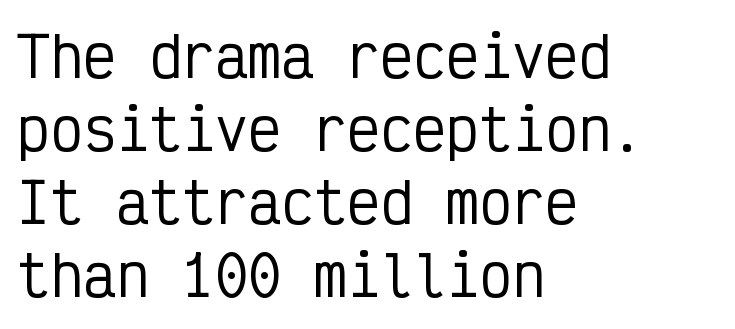
Q: Is the text italic (slanted)? A: No, it is upright.
Q: Is the typeface a serif or a sans-serif typeface? A: Sans-serif.
Q: Is the text underlined? A: No.
Q: How is the paragraph aligned? A: Left-aligned.
Q: Is the spacing between letters normal or unusually wide? A: Normal.
Q: Is the spacing between lines tight, normal or loose? A: Normal.
Q: Width (condensed, normal, or wide)? A: Condensed.
Q: Stroke contrast? A: Low.
Q: x-height? A: Medium.
Q: Monospaced? A: Yes.
